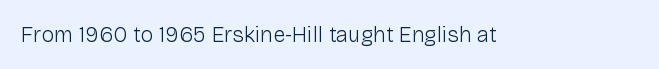
The image shows 22 px text type, upright; set normal letter spacing, not underlined.
